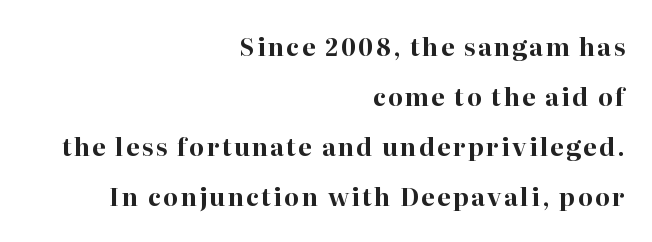
On the weight axis this lands at bold, roughly 700. The strip under each line holds only bare page. These lines are set flush right with a ragged left edge. Nope, not italic — everything's standing straight.
